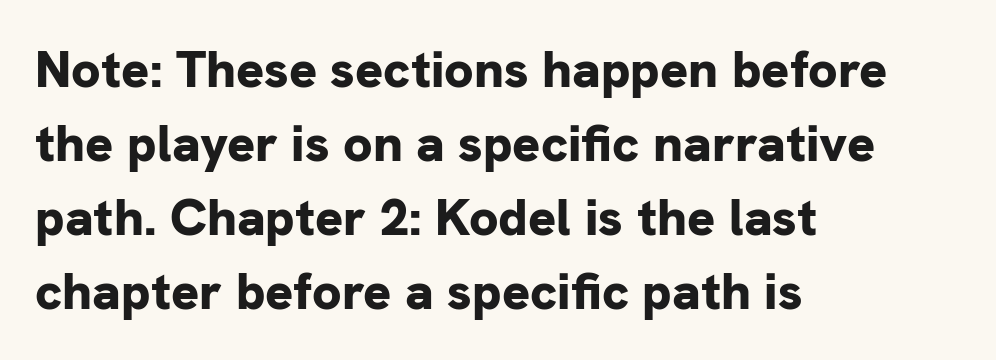
The image shows 52 px bold sans-serif type, upright; set left-aligned, normal line spacing (1.42x), normal letter spacing, not underlined; low stroke contrast and a medium x-height.
